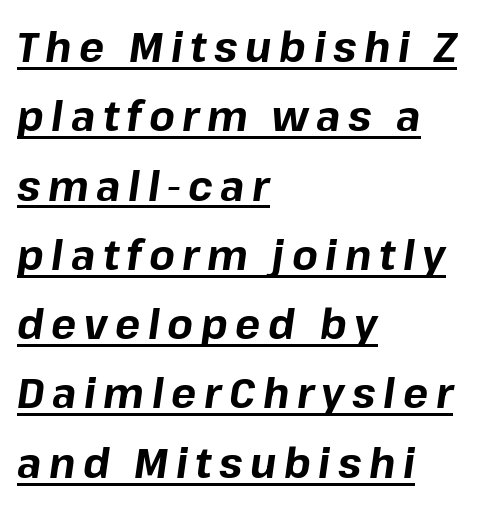
The image shows 42 px bold type, italic (leaning right); set left-aligned, normal line spacing (1.65x), underlined; low stroke contrast and a medium x-height.
